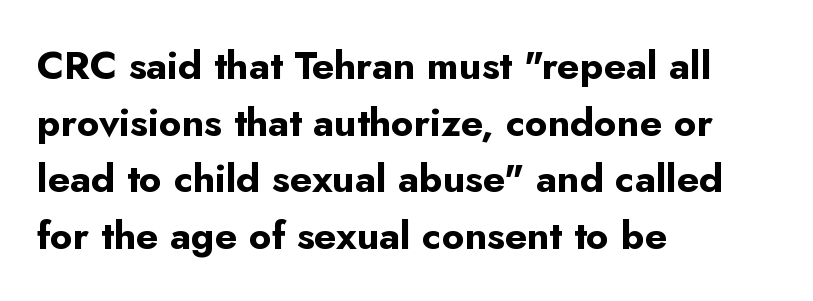
The image shows 39 px bold sans-serif type, upright; set left-aligned, normal line spacing (1.45x), normal letter spacing, not underlined; low stroke contrast and a small x-height.
